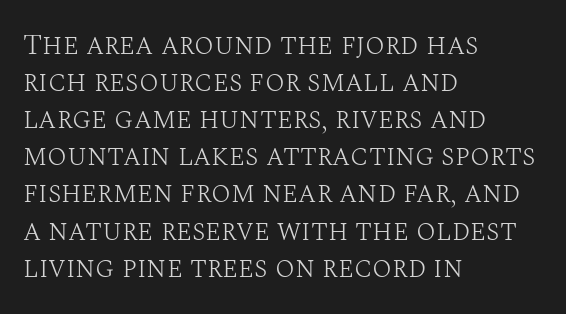
{"serif": "yes", "italic": "no", "bold": "no", "weight": "light", "width": "normal", "stroke_contrast": "medium", "x_height": "large", "monospaced": "no", "underline": "no", "align": "left", "line_spacing": "normal", "line_spacing_ratio": 1.28, "letter_spacing": "normal", "letter_spacing_em": 0.0, "glyph_px": 29}
